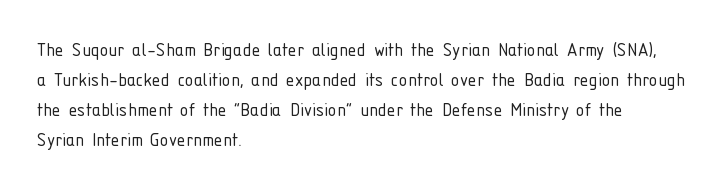
Q: Is the text bold? A: No.
Q: Is the text italic (slanted)? A: No, it is upright.
Q: Is the text underlined? A: No.
Q: How is the paragraph aligned? A: Left-aligned.
Q: Is the spacing between letters normal or unusually wide? A: Normal.
Q: Is the spacing between lines tight, normal or loose? A: Normal.
